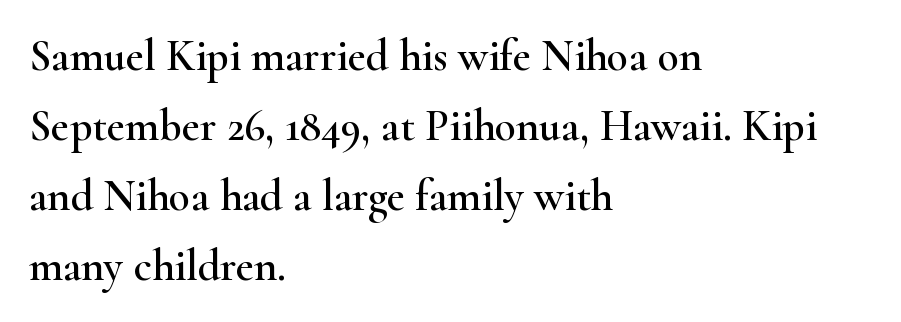
{"serif": "yes", "italic": "no", "width": "wide", "stroke_contrast": "high", "x_height": "small", "monospaced": "no", "underline": "no", "align": "left", "line_spacing": "normal", "line_spacing_ratio": 1.59, "letter_spacing": "normal", "letter_spacing_em": 0.0, "glyph_px": 44}
